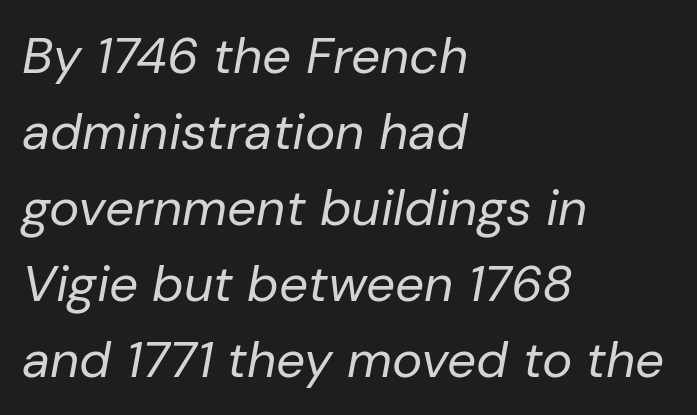
Q: Is the text bold? A: No.
Q: Is the text italic (slanted)? A: Yes, it leans right by about 10 degrees.
Q: Is the text underlined? A: No.
Q: How is the paragraph aligned? A: Left-aligned.
Q: Is the spacing between letters normal or unusually wide? A: Normal.
Q: Is the spacing between lines tight, normal or loose? A: Normal.
Q: Width (condensed, normal, or wide)? A: Normal.
Q: Stroke contrast? A: Low.
Q: x-height? A: Medium.
Q: Monospaced? A: No.
